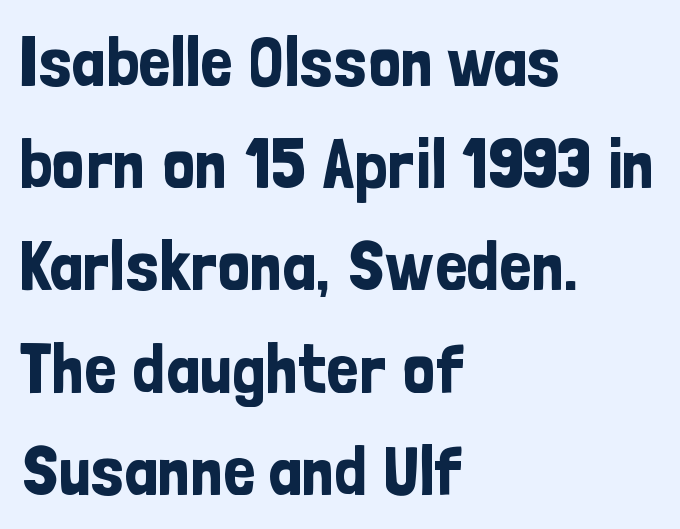
The image shows 71 px condensed sans-serif type, upright; set left-aligned, normal line spacing (1.44x), normal letter spacing, not underlined; low stroke contrast and a medium x-height.
